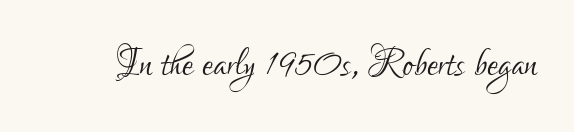
Think of a printed novel: that variable character pitch is what you see here. Weight: regular or lighter. Nobody drew a line under any word here.
